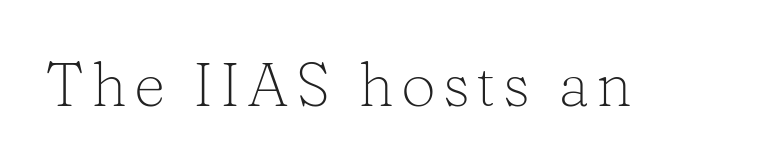
The image shows 62 px light serif type, upright; set not underlined; low stroke contrast and a medium x-height.
